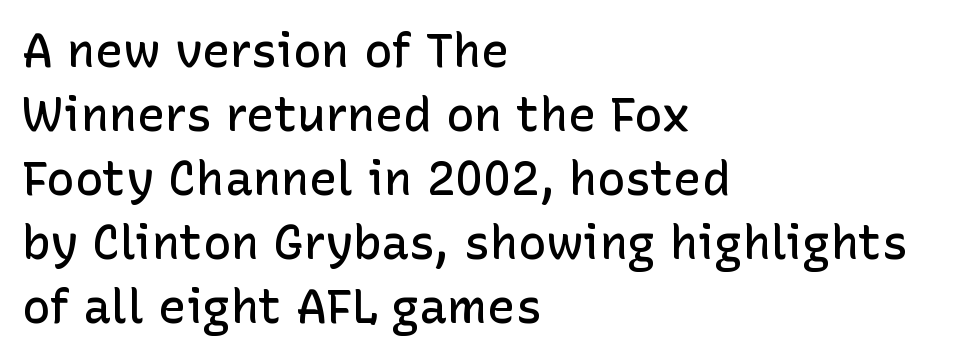
Q: Is the text bold? A: Semi-bold.
Q: Is the text italic (slanted)? A: No, it is upright.
Q: Is the typeface a serif or a sans-serif typeface? A: Sans-serif.
Q: Is the text underlined? A: No.
Q: How is the paragraph aligned? A: Left-aligned.
Q: Is the spacing between letters normal or unusually wide? A: Normal.
Q: Is the spacing between lines tight, normal or loose? A: Normal.
Q: Width (condensed, normal, or wide)? A: Normal.
Q: Stroke contrast? A: Low.
Q: x-height? A: Medium.
Q: Monospaced? A: No.
